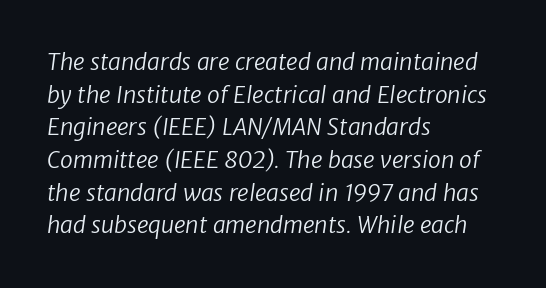
Reading down the block, your eye returns to a fixed left position each line. Heft: none added — not bold. Honestly, the letter spacing is just normal — you wouldn't notice it. Any mark beneath the type? The region is blank. What's the leading like? Ordinary, nothing unusual.
